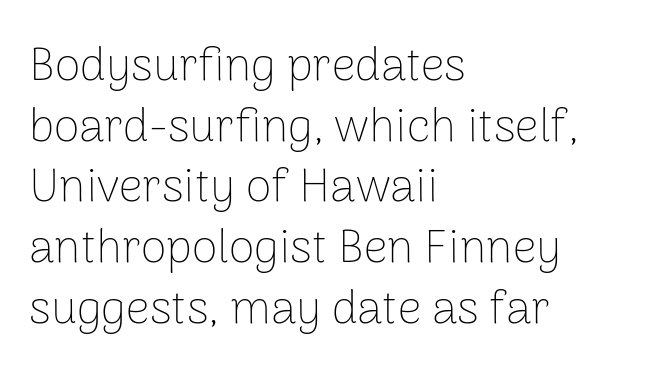
Q: Is the text bold? A: No.
Q: Is the text italic (slanted)? A: No, it is upright.
Q: Is the typeface a serif or a sans-serif typeface? A: Sans-serif.
Q: Is the text underlined? A: No.
Q: How is the paragraph aligned? A: Left-aligned.
Q: Is the spacing between letters normal or unusually wide? A: Normal.
Q: Is the spacing between lines tight, normal or loose? A: Normal.
Q: Width (condensed, normal, or wide)? A: Normal.
Q: Stroke contrast? A: Low.
Q: x-height? A: Medium.
Q: Monospaced? A: No.
